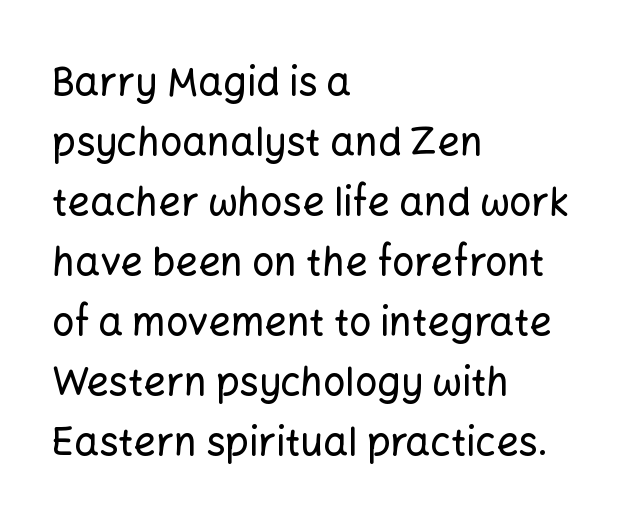
Q: Is the text italic (slanted)? A: No, it is upright.
Q: Is the typeface a serif or a sans-serif typeface? A: Sans-serif.
Q: Is the text underlined? A: No.
Q: How is the paragraph aligned? A: Left-aligned.
Q: Is the spacing between letters normal or unusually wide? A: Normal.
Q: Is the spacing between lines tight, normal or loose? A: Normal.
Q: Width (condensed, normal, or wide)? A: Normal.
Q: Stroke contrast? A: Low.
Q: x-height? A: Medium.
Q: Monospaced? A: No.
